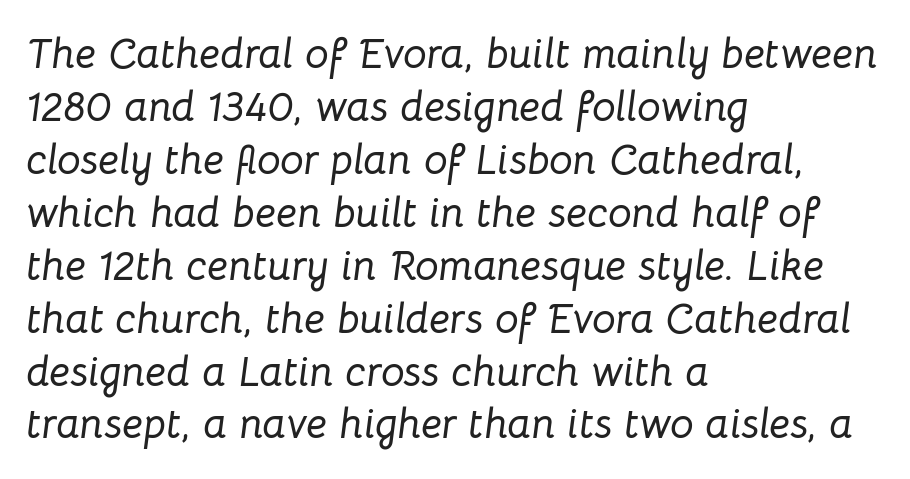
{"italic": "yes", "lean": "right", "slant_degrees": 8, "width": "normal", "stroke_contrast": "low", "x_height": "medium", "monospaced": "no", "underline": "no", "align": "left", "line_spacing": "normal", "line_spacing_ratio": 1.26, "letter_spacing": "normal", "letter_spacing_em": 0.0, "glyph_px": 42}
